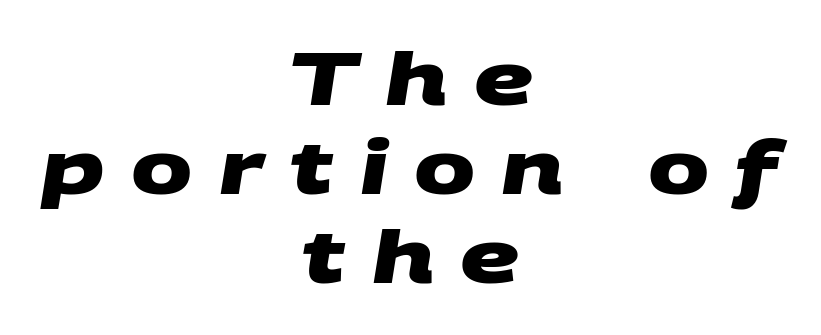
{"serif": "no", "bold": "yes", "weight": "heavy", "width": "wide", "stroke_contrast": "medium", "x_height": "large", "monospaced": "no", "underline": "no", "align": "center", "line_spacing_ratio": 1.22, "letter_spacing": "wide", "letter_spacing_em": 0.36, "glyph_px": 73}
